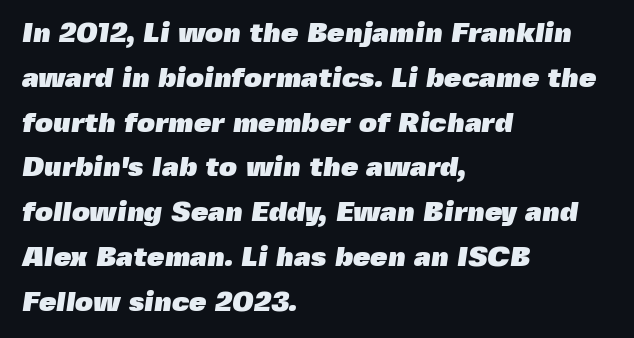
The image shows 28 px heavy sans-serif type; set left-aligned, normal line spacing (1.6x), normal letter spacing, not underlined; a medium x-height.
